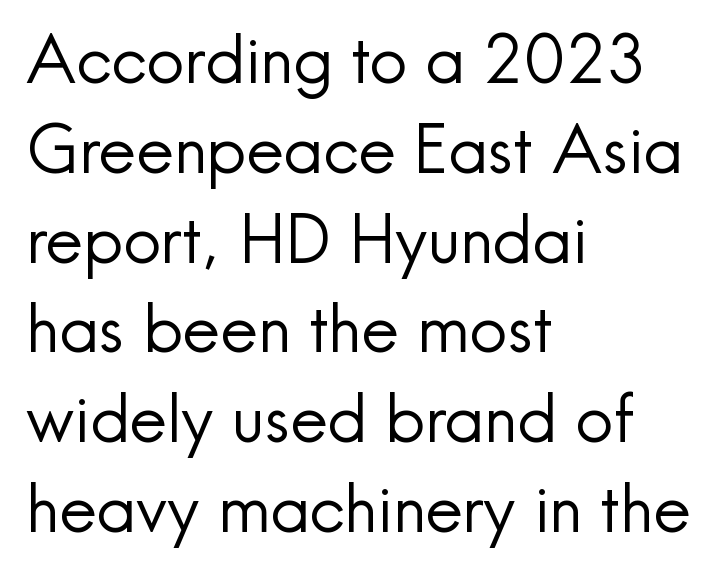
Q: Is the text bold? A: No.
Q: Is the text italic (slanted)? A: No, it is upright.
Q: Is the typeface a serif or a sans-serif typeface? A: Sans-serif.
Q: Is the text underlined? A: No.
Q: How is the paragraph aligned? A: Left-aligned.
Q: Is the spacing between letters normal or unusually wide? A: Normal.
Q: Is the spacing between lines tight, normal or loose? A: Normal.
Q: Width (condensed, normal, or wide)? A: Normal.
Q: x-height? A: Small.
Q: Monospaced? A: No.
